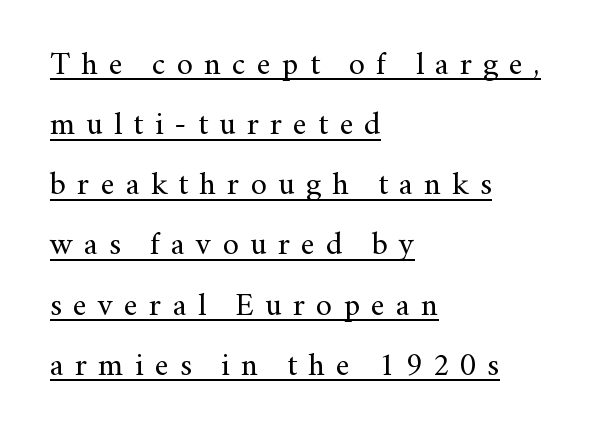
The image shows 32 px regular-weight serif type, upright; set left-aligned, line spacing 1.88x, unusually wide letter spacing (+0.35 em), underlined; medium stroke contrast and a small x-height.
